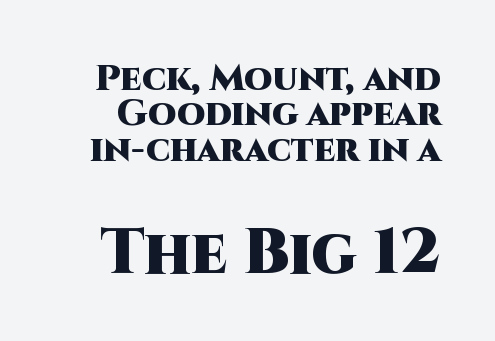
The image shows 63 px heavy sans-serif type, upright; set tight line spacing (0.98x), normal letter spacing, not underlined; the second (bottom) block is 1.75x larger; high stroke contrast and a large x-height.
